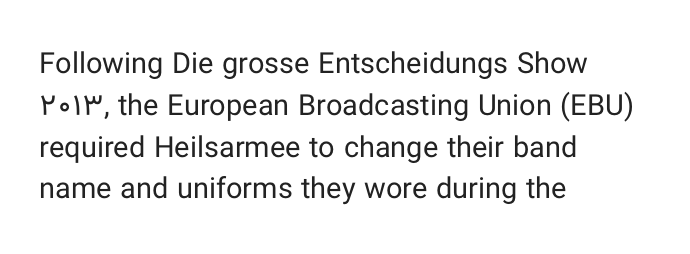
{"serif": "no", "italic": "no", "bold": "no", "weight": "regular", "width": "normal", "stroke_contrast": "low", "x_height": "medium", "monospaced": "no", "underline": "no", "align": "left", "line_spacing": "normal", "line_spacing_ratio": 1.44, "letter_spacing": "normal", "letter_spacing_em": 0.0, "glyph_px": 29}
